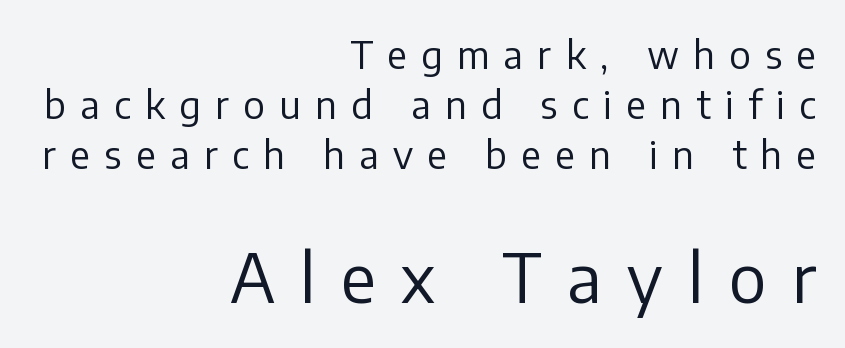
Successive baselines arrive at the customary interval. Substantial extra tracking has been applied to these lines. The letterforms sit at book weight or below. This layout puts the modest block above and the oversized block below.
